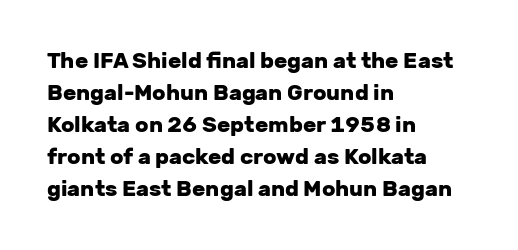
These lines were composed using upright roman letters. Bare-footed words on every line. The vertical gap from one line to the next is medium. Leftover space on each line is placed entirely after the last word. The line texture is even and compact thanks to regular tracking.
